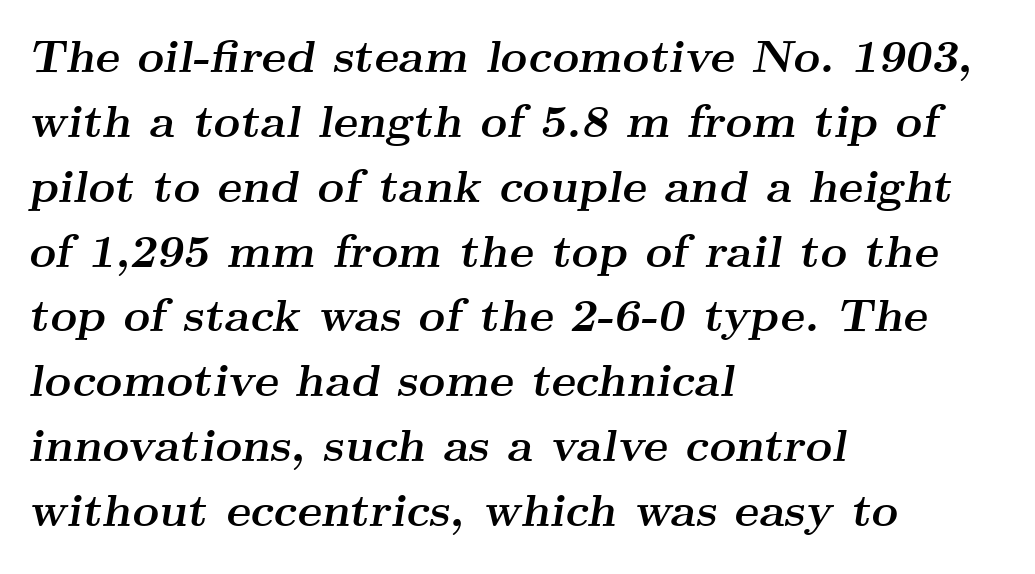
{"serif": "yes", "italic": "yes", "lean": "right", "slant_degrees": 9, "bold": "yes", "weight": "semibold", "width": "wide", "stroke_contrast": "medium", "x_height": "small", "monospaced": "no", "underline": "no", "align": "left", "line_spacing": "normal", "line_spacing_ratio": 1.41, "letter_spacing": "normal", "letter_spacing_em": 0.0, "glyph_px": 46}
